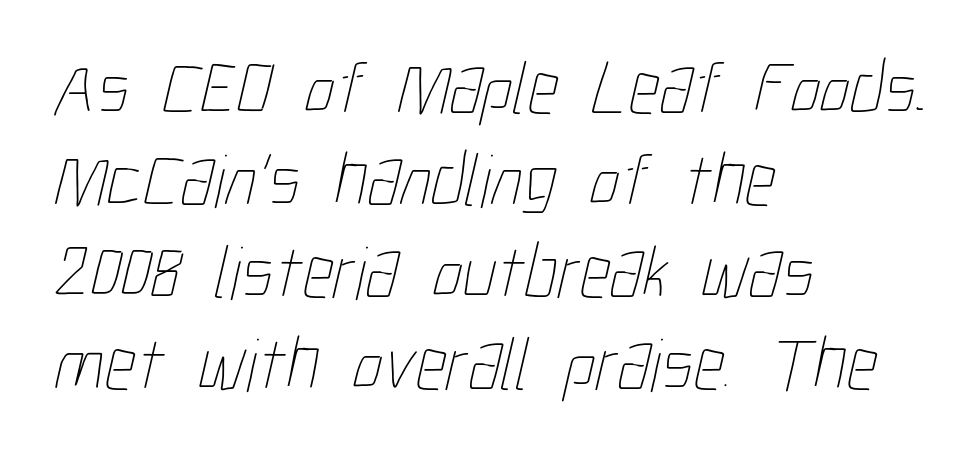
Q: Is the text bold? A: No.
Q: Is the text underlined? A: No.
Q: How is the paragraph aligned? A: Left-aligned.
Q: Is the spacing between letters normal or unusually wide? A: Normal.
Q: Width (condensed, normal, or wide)? A: Condensed.
Q: Stroke contrast? A: Low.
Q: x-height? A: Medium.
Q: Monospaced? A: No.
